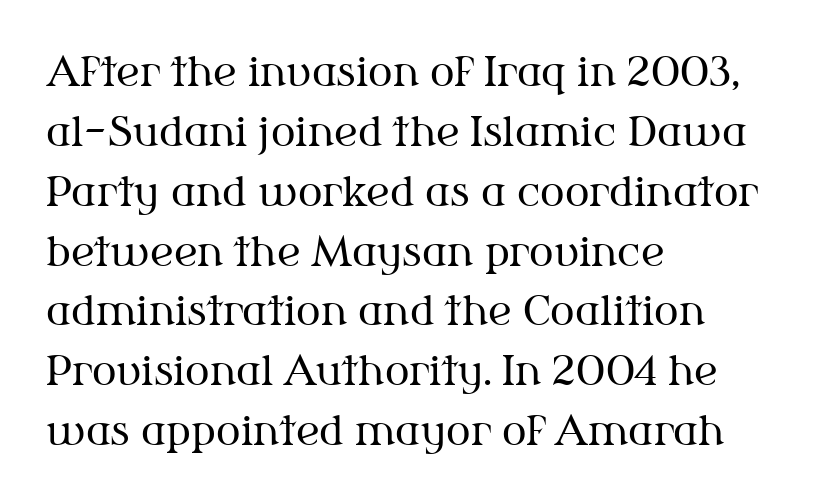
The image shows 41 px regular-weight serif type, upright; set left-aligned, normal line spacing (1.46x), normal letter spacing, not underlined; medium stroke contrast and a medium x-height.
